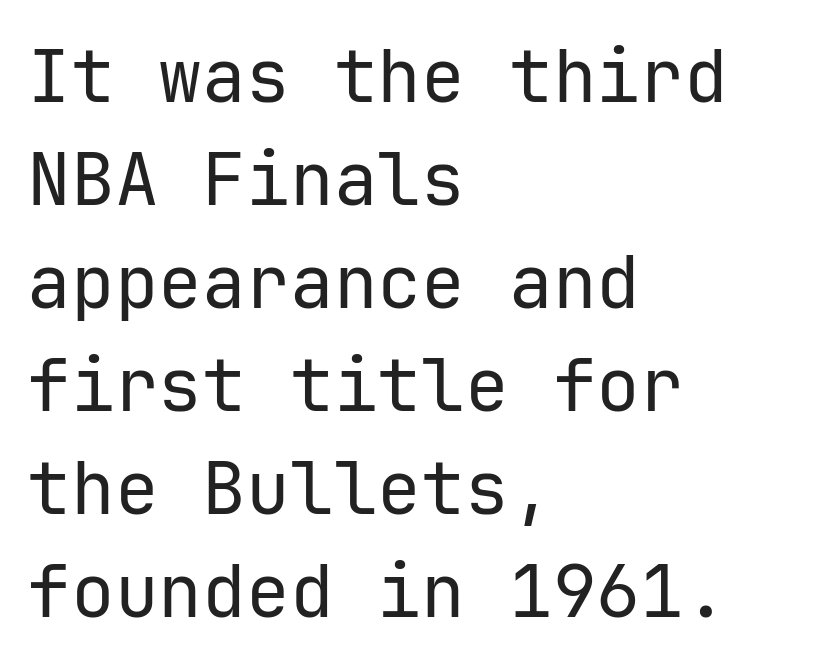
The image shows 73 px regular-weight sans-serif type, upright, monospaced; set left-aligned, normal line spacing (1.41x), normal letter spacing, not underlined; low stroke contrast and a medium x-height.
